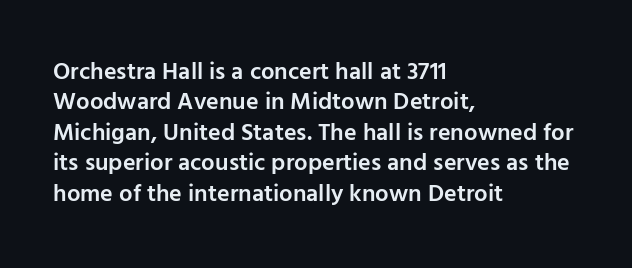
The paragraph shown leans on its left margin. A bit beefed up — I'd call it semibold rather than bold. The area under the type is left untouched. The horizontal fit of the characters is conventional and even. Students, observe: this is what conventionally led text looks like.
